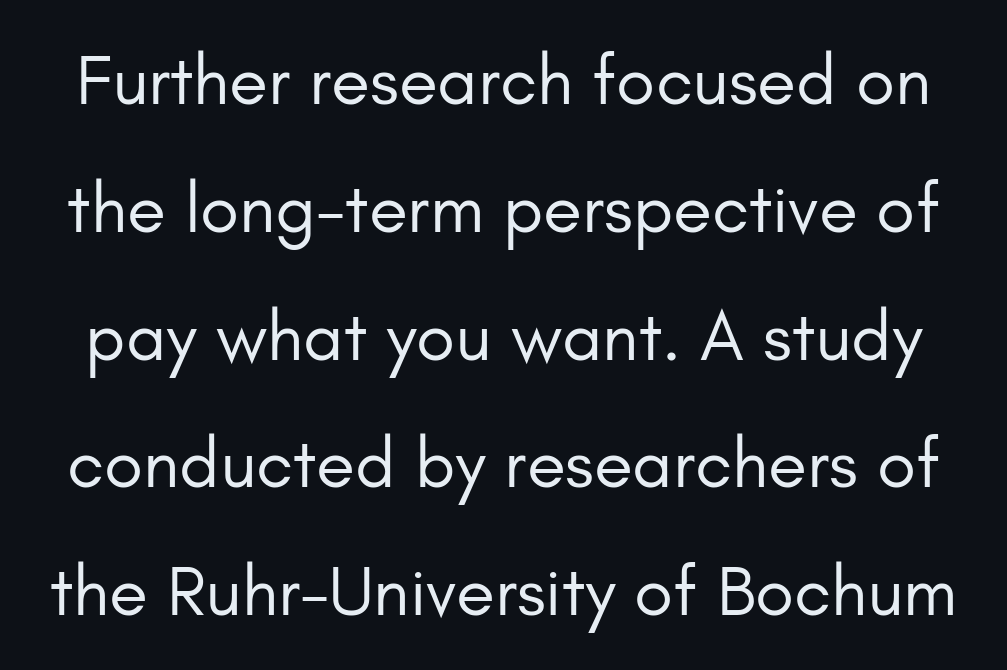
Note: no serifs on the glyphs. Letters rest on an invisible, unmarked baseline. The rendering keeps characters at their native spacing. A typesetter would mark this as roman, not italic. The letters advance in unequal steps, a hallmark of proportional type.
